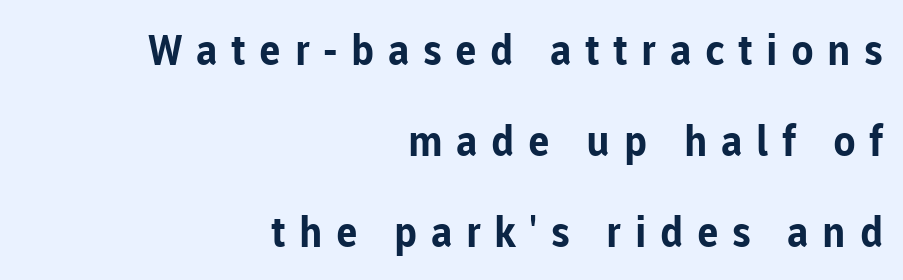
Are there feet on the stems? There aren't — it's a sans. Style check: upright. Each word looks stretched out because of the extra space between its letters. Each line ends at the same right margin while the left side varies. A bare baseline throughout the passage. A full-strength bold gives these letters their thick strokes.
